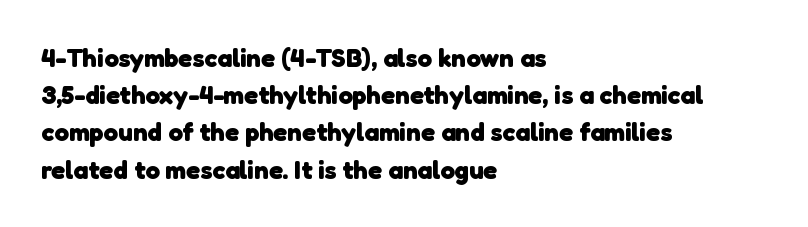
The letters are bold, with thick, heavy strokes. Anything drawn beneath the words? Only blank space. Students, observe: this is what conventionally led text looks like. The rag falls on the right side of this text block. Is the letter spacing exaggerated? No — it looks like the ordinary default.
